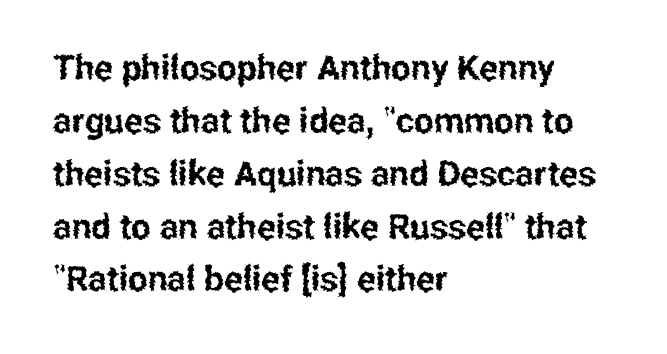
The text block is weighted toward the left margin, trailing off unevenly rightward. The area under the type is left untouched. Here the designer chose a conventional face with non-uniform glyph widths. A sans-serif font was chosen for this passage.
